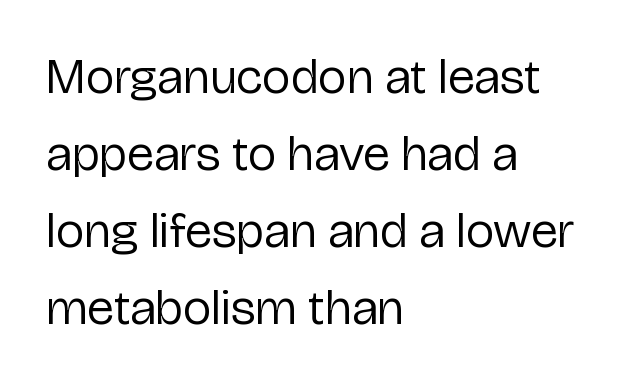
The image shows 50 px regular-weight sans-serif type, upright; set left-aligned, normal line spacing (1.54x), normal letter spacing, not underlined; low stroke contrast and a medium x-height.
